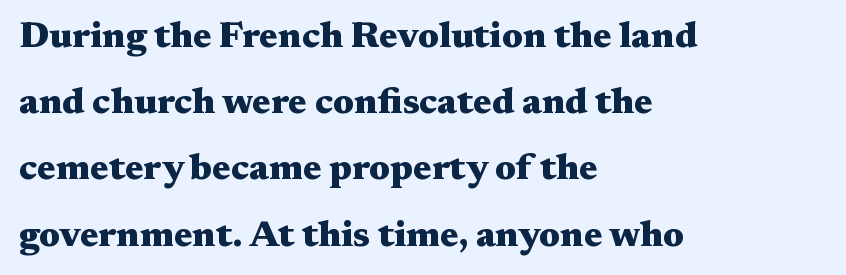
The area under the type is left untouched. Font category for this specimen: serif. The type sits square on the baseline with zero lean. Default kerning and tracking; the words read as compact shapes. Do the characters align in a grid? No, the font is proportional. I'd describe the lettering as bold — thick and assertive.
